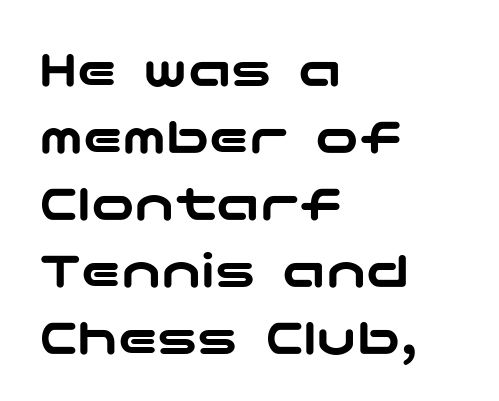
{"serif": "no", "italic": "no", "width": "wide", "stroke_contrast": "low", "x_height": "medium", "underline": "no", "align": "left", "line_spacing_ratio": 1.24, "letter_spacing": "normal", "letter_spacing_em": 0.0, "glyph_px": 54}
